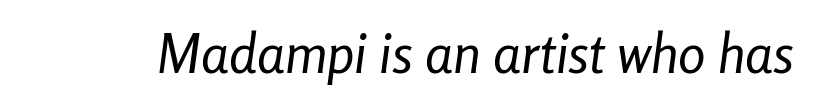
Q: Is the text bold? A: No.
Q: Is the text italic (slanted)? A: Yes, it leans right by about 8 degrees.
Q: Is the text underlined? A: No.
Q: Is the spacing between letters normal or unusually wide? A: Normal.
Q: Width (condensed, normal, or wide)? A: Condensed.
Q: Stroke contrast? A: Low.
Q: x-height? A: Medium.
Q: Monospaced? A: No.
